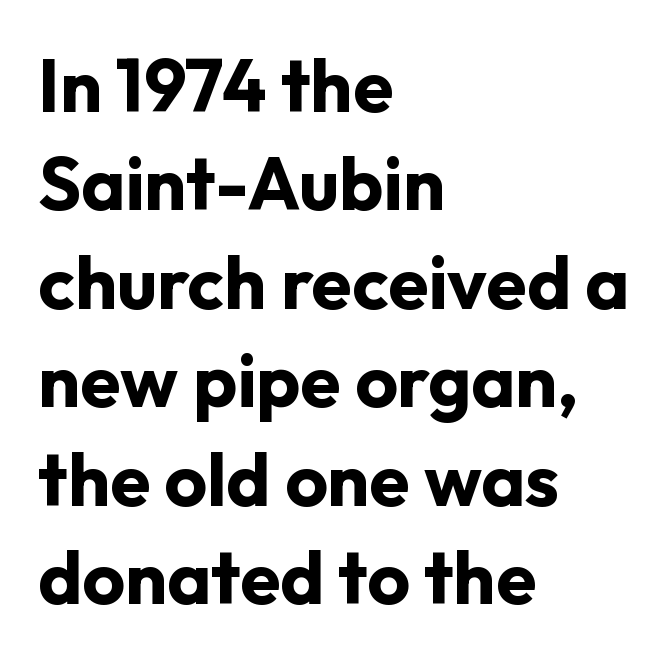
Q: Is the text bold? A: Yes.
Q: Is the text italic (slanted)? A: No, it is upright.
Q: Is the typeface a serif or a sans-serif typeface? A: Sans-serif.
Q: Is the text underlined? A: No.
Q: How is the paragraph aligned? A: Left-aligned.
Q: Is the spacing between letters normal or unusually wide? A: Normal.
Q: Is the spacing between lines tight, normal or loose? A: Normal.
Q: Width (condensed, normal, or wide)? A: Normal.
Q: Stroke contrast? A: Low.
Q: x-height? A: Medium.
Q: Monospaced? A: No.
